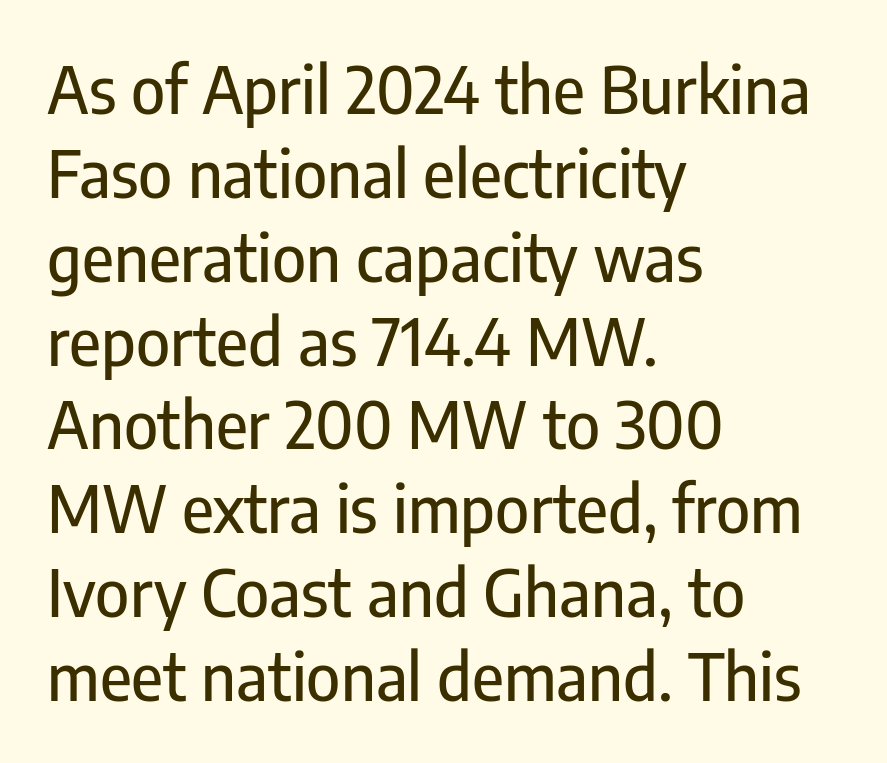
{"serif": "no", "italic": "no", "width": "condensed", "stroke_contrast": "low", "x_height": "medium", "monospaced": "no", "underline": "no", "align": "left", "line_spacing": "normal", "line_spacing_ratio": 1.29, "letter_spacing": "normal", "letter_spacing_em": 0.0, "glyph_px": 65}
